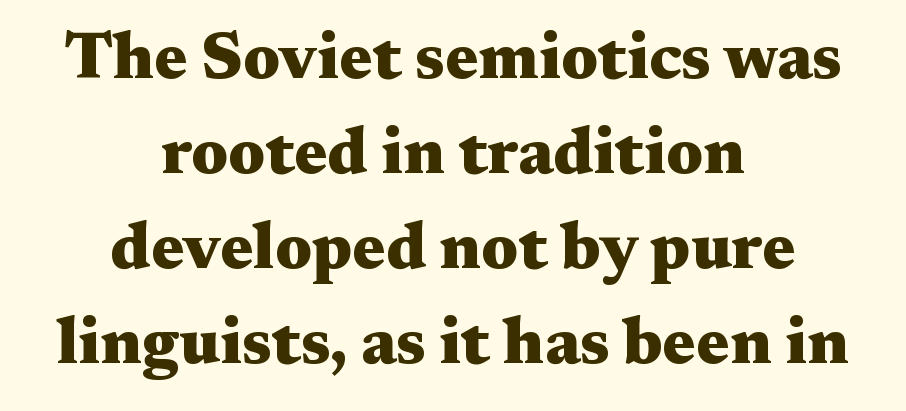
Q: Is the text bold? A: Yes.
Q: Is the text italic (slanted)? A: No, it is upright.
Q: Is the typeface a serif or a sans-serif typeface? A: Serif.
Q: Is the text underlined? A: No.
Q: How is the paragraph aligned? A: Centered.
Q: Is the spacing between letters normal or unusually wide? A: Normal.
Q: Is the spacing between lines tight, normal or loose? A: Normal.
Q: Width (condensed, normal, or wide)? A: Wide.
Q: Stroke contrast? A: Medium.
Q: x-height? A: Medium.
Q: Monospaced? A: No.
